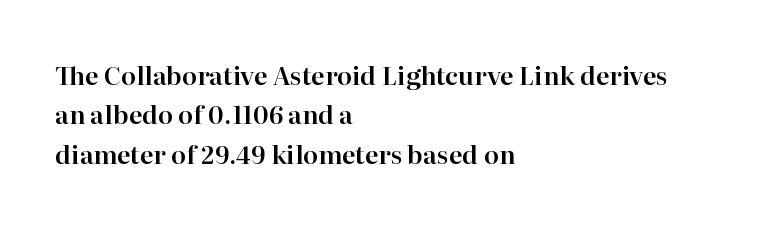
The image shows 25 px text type, upright; set left-aligned, normal line spacing (1.58x), normal letter spacing, not underlined.
